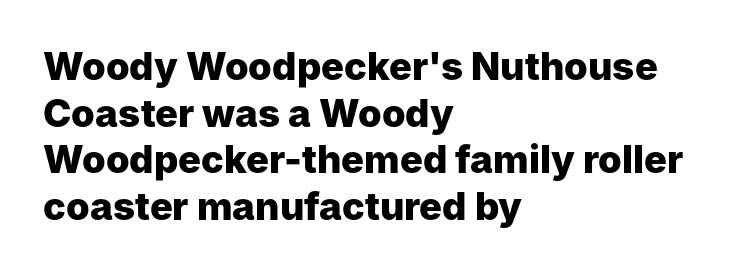
{"serif": "no", "italic": "no", "bold": "yes", "weight": "heavy", "width": "normal", "stroke_contrast": "low", "x_height": "medium", "monospaced": "no", "underline": "no", "align": "left", "line_spacing_ratio": 1.23, "letter_spacing": "normal", "letter_spacing_em": 0.0, "glyph_px": 38}
